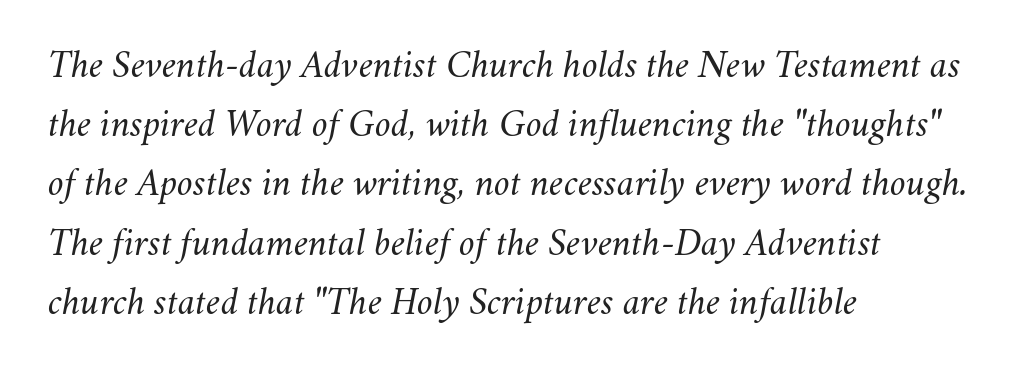
The image shows 40 px light type, italic (leaning right); set left-aligned, normal line spacing (1.48x), normal letter spacing, not underlined; medium stroke contrast and a small x-height.
